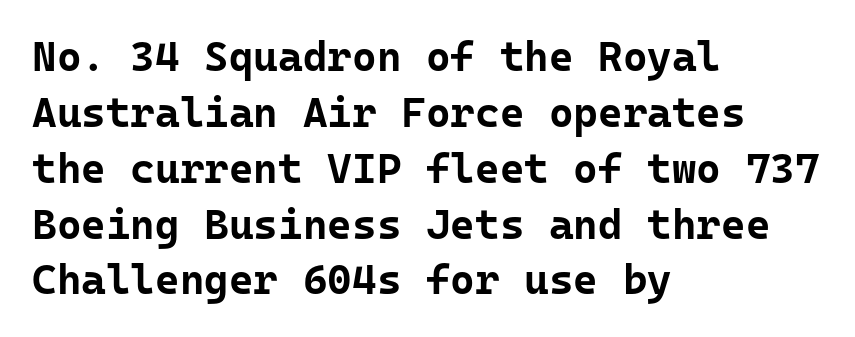
Q: Is the text bold? A: Yes.
Q: Is the text italic (slanted)? A: No, it is upright.
Q: Is the typeface a serif or a sans-serif typeface? A: Sans-serif.
Q: Is the text underlined? A: No.
Q: How is the paragraph aligned? A: Left-aligned.
Q: Is the spacing between letters normal or unusually wide? A: Normal.
Q: Is the spacing between lines tight, normal or loose? A: Normal.
Q: Width (condensed, normal, or wide)? A: Normal.
Q: Stroke contrast? A: Low.
Q: x-height? A: Medium.
Q: Monospaced? A: Yes.
